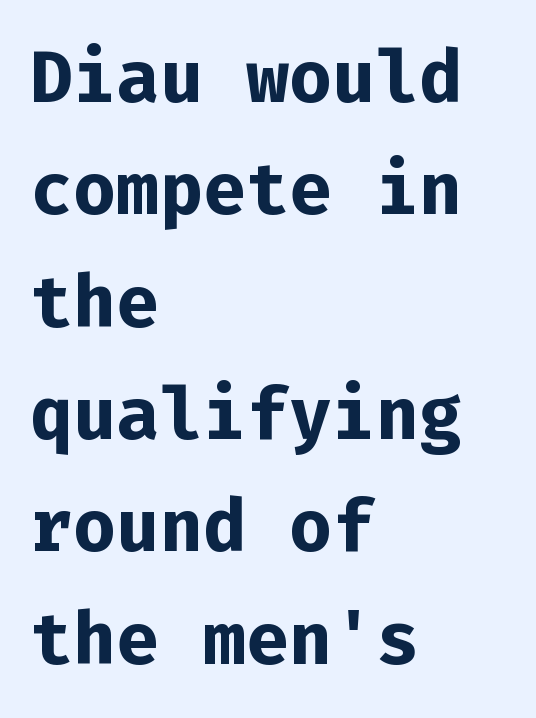
The image shows 72 px bold sans-serif type, upright, monospaced; set left-aligned, normal line spacing (1.56x), normal letter spacing, not underlined; low stroke contrast and a medium x-height.
